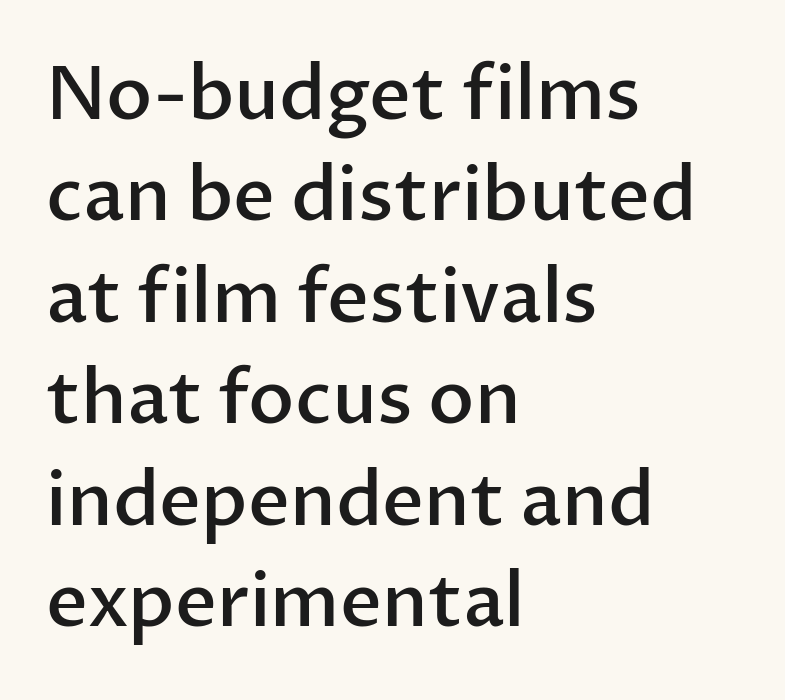
Q: Is the text bold? A: Semi-bold.
Q: Is the text italic (slanted)? A: No, it is upright.
Q: Is the typeface a serif or a sans-serif typeface? A: Sans-serif.
Q: Is the text underlined? A: No.
Q: How is the paragraph aligned? A: Left-aligned.
Q: Is the spacing between letters normal or unusually wide? A: Normal.
Q: Is the spacing between lines tight, normal or loose? A: Normal.
Q: Width (condensed, normal, or wide)? A: Normal.
Q: Stroke contrast? A: Low.
Q: x-height? A: Medium.
Q: Monospaced? A: No.
